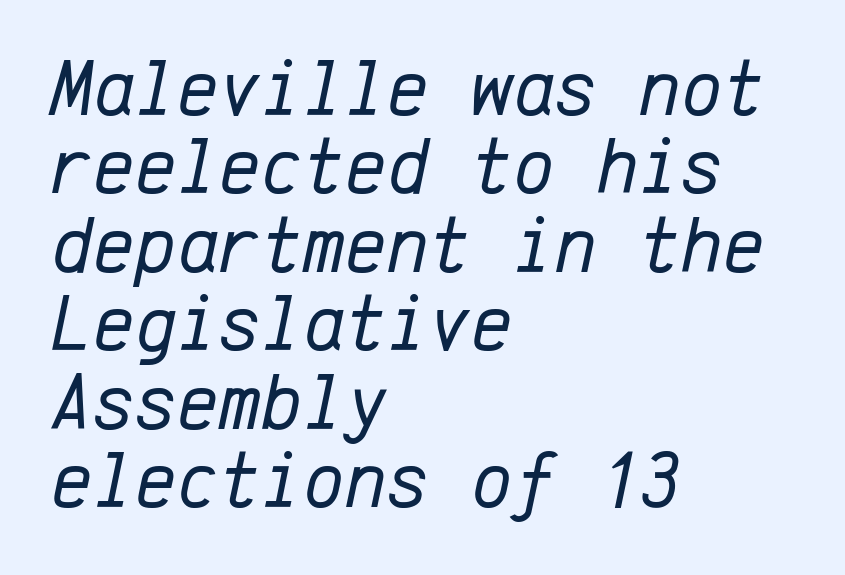
Q: Is the text bold? A: No.
Q: Is the text italic (slanted)? A: Yes, it leans right by about 12 degrees.
Q: Is the text underlined? A: No.
Q: How is the paragraph aligned? A: Left-aligned.
Q: Is the spacing between letters normal or unusually wide? A: Normal.
Q: Is the spacing between lines tight, normal or loose? A: Tight.
Q: Width (condensed, normal, or wide)? A: Normal.
Q: Stroke contrast? A: Low.
Q: x-height? A: Medium.
Q: Monospaced? A: Yes.
